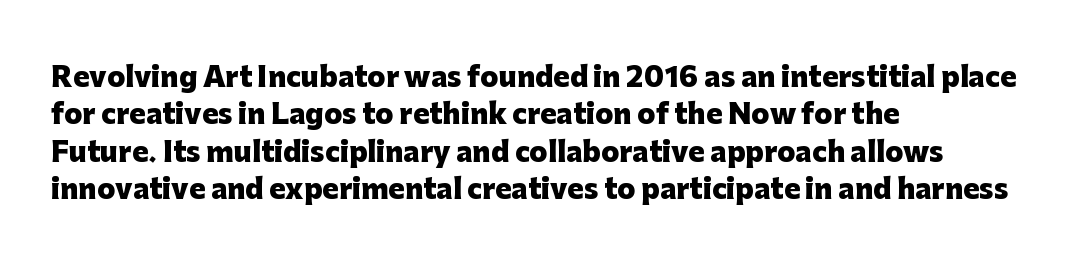
The image shows 27 px bold type, upright; set left-aligned, normal line spacing (1.38x), normal letter spacing, not underlined.
